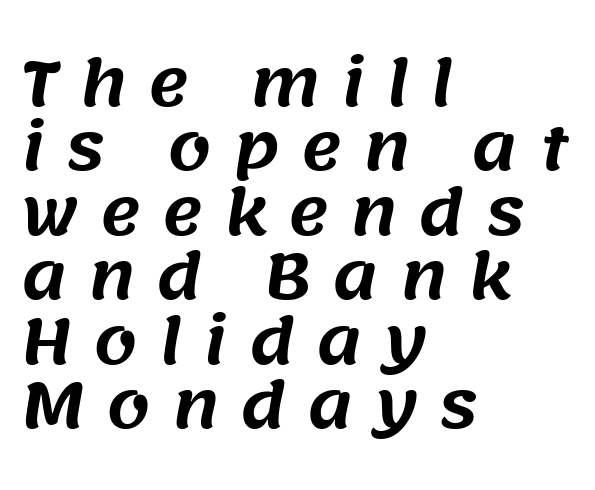
Q: Is the typeface a serif or a sans-serif typeface? A: Sans-serif.
Q: Is the text underlined? A: No.
Q: How is the paragraph aligned? A: Left-aligned.
Q: Is the spacing between letters normal or unusually wide? A: Unusually wide.
Q: Is the spacing between lines tight, normal or loose? A: Tight.
Q: Width (condensed, normal, or wide)? A: Normal.
Q: Stroke contrast? A: Medium.
Q: x-height? A: Large.
Q: Monospaced? A: No.
